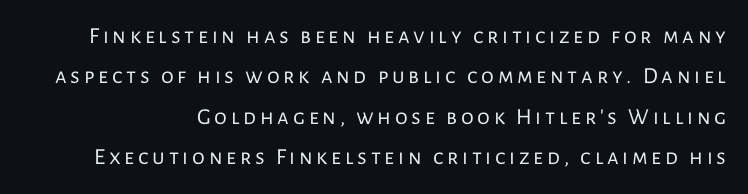
The glyphs are unaccompanied by any horizontal stroke below them. Is the type heavy? It reads as light-to-regular instead. Rendered with straight, roman letterforms.
